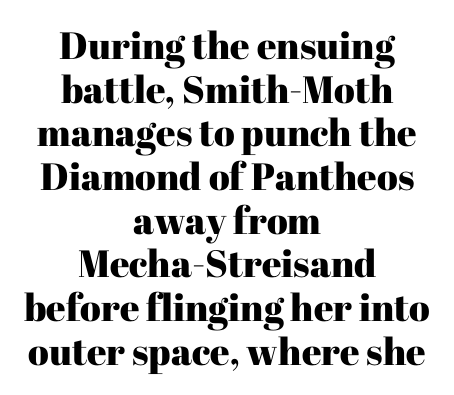
Q: Is the text italic (slanted)? A: No, it is upright.
Q: Is the typeface a serif or a sans-serif typeface? A: Serif.
Q: Is the text underlined? A: No.
Q: How is the paragraph aligned? A: Centered.
Q: Is the spacing between letters normal or unusually wide? A: Normal.
Q: Is the spacing between lines tight, normal or loose? A: Tight.
Q: Width (condensed, normal, or wide)? A: Normal.
Q: Stroke contrast? A: High.
Q: x-height? A: Medium.
Q: Monospaced? A: No.
